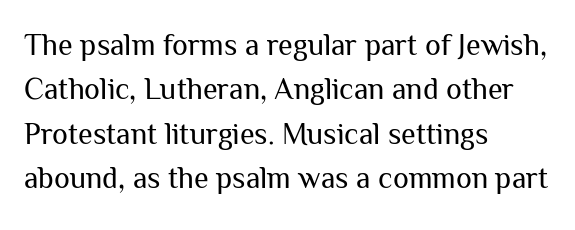
The image shows 30 px regular-weight sans-serif type, upright; set left-aligned, normal line spacing (1.48x), normal letter spacing, not underlined; medium stroke contrast and a medium x-height.
